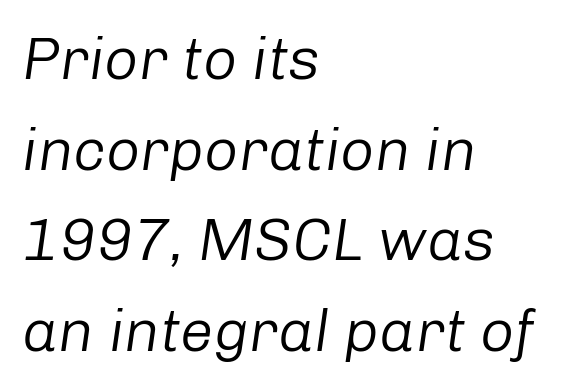
Q: Is the text bold? A: No.
Q: Is the text italic (slanted)? A: Yes, it leans right by about 8 degrees.
Q: Is the text underlined? A: No.
Q: How is the paragraph aligned? A: Left-aligned.
Q: Is the spacing between letters normal or unusually wide? A: Normal.
Q: Is the spacing between lines tight, normal or loose? A: Normal.
Q: Width (condensed, normal, or wide)? A: Normal.
Q: Stroke contrast? A: Low.
Q: x-height? A: Medium.
Q: Monospaced? A: No.
